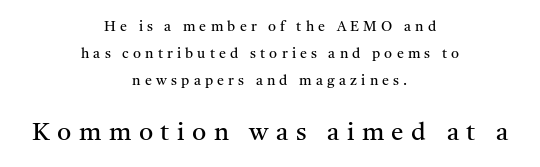
The image shows 25 px text type, upright; set centered, loose line spacing (1.92x), unusually wide letter spacing (+0.3 em), not underlined; the second (bottom) block is 1.79x larger.
